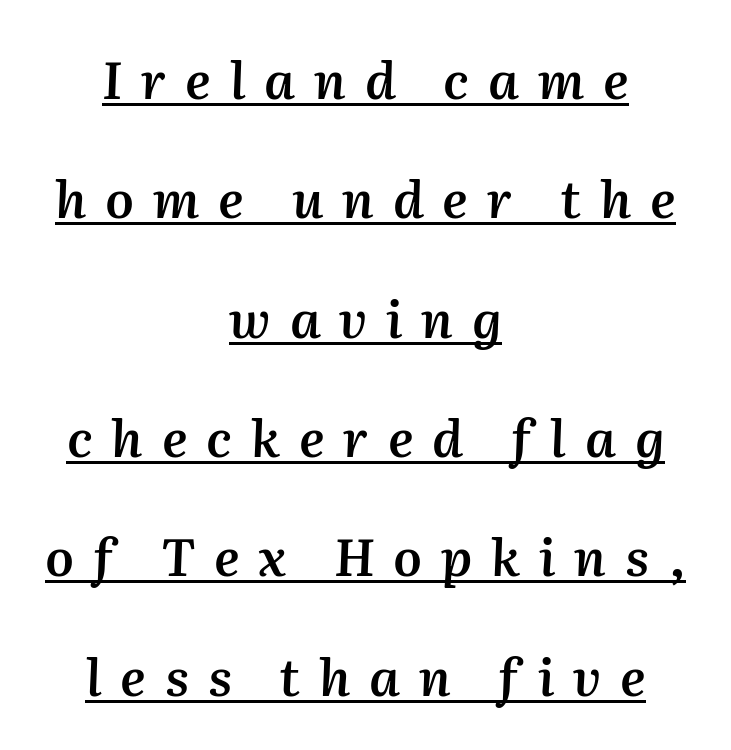
{"italic": "yes", "lean": "right", "slant_degrees": 2, "bold": "semi", "weight": "semibold", "width": "normal", "stroke_contrast": "medium", "x_height": "medium", "monospaced": "no", "underline": "yes", "align": "center", "line_spacing": "loose", "line_spacing_ratio": 2.34, "letter_spacing": "wide", "letter_spacing_em": 0.37, "glyph_px": 51}
